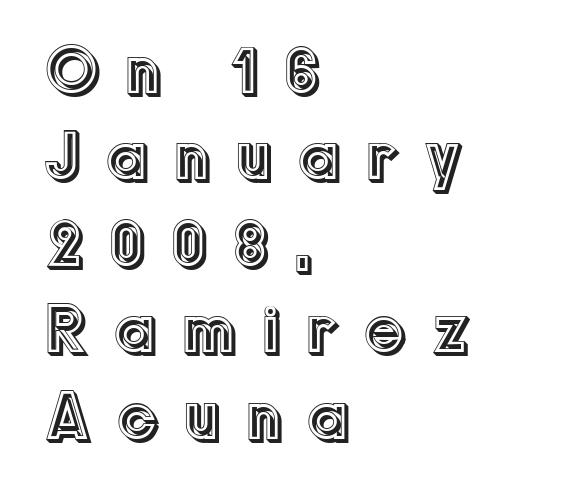
The image shows 67 px text type, upright; set left-aligned, normal line spacing (1.29x), unusually wide letter spacing (+0.36 em), not underlined; a medium x-height.
